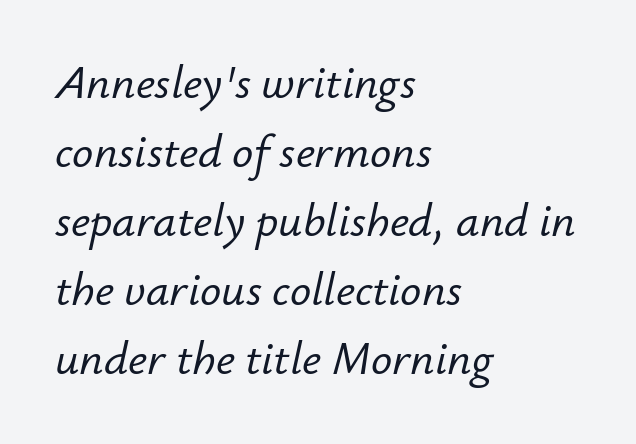
Casual observation: everything's shoved over to the left. This is oblique type, the kind used for emphasis or titles. Is this a fixed-width face? No — the glyphs have proportional, varying widths. The foot of each line stays bare and open.
